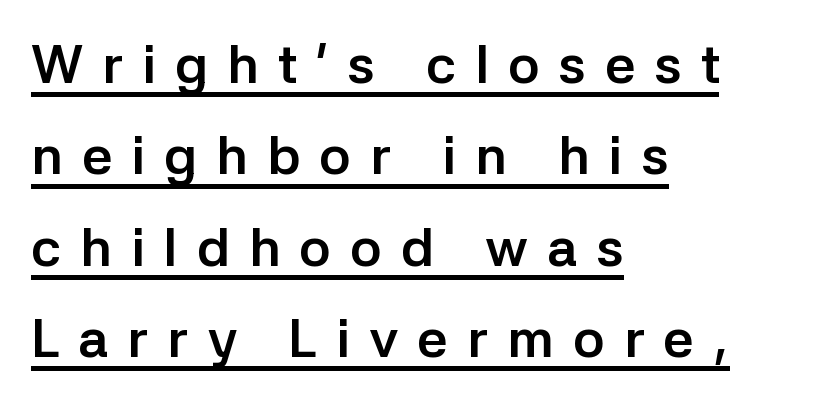
Q: Is the text bold? A: Yes.
Q: Is the text italic (slanted)? A: No, it is upright.
Q: Is the typeface a serif or a sans-serif typeface? A: Sans-serif.
Q: Is the text underlined? A: Yes.
Q: How is the paragraph aligned? A: Left-aligned.
Q: Is the spacing between letters normal or unusually wide? A: Unusually wide.
Q: Is the spacing between lines tight, normal or loose? A: Normal.
Q: Width (condensed, normal, or wide)? A: Normal.
Q: Stroke contrast? A: Low.
Q: x-height? A: Medium.
Q: Monospaced? A: No.
